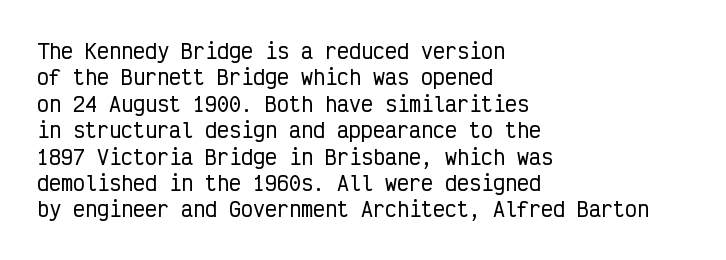
Q: Is the text italic (slanted)? A: No, it is upright.
Q: Is the text underlined? A: No.
Q: How is the paragraph aligned? A: Left-aligned.
Q: Is the spacing between letters normal or unusually wide? A: Normal.
Q: Is the spacing between lines tight, normal or loose? A: Normal.
